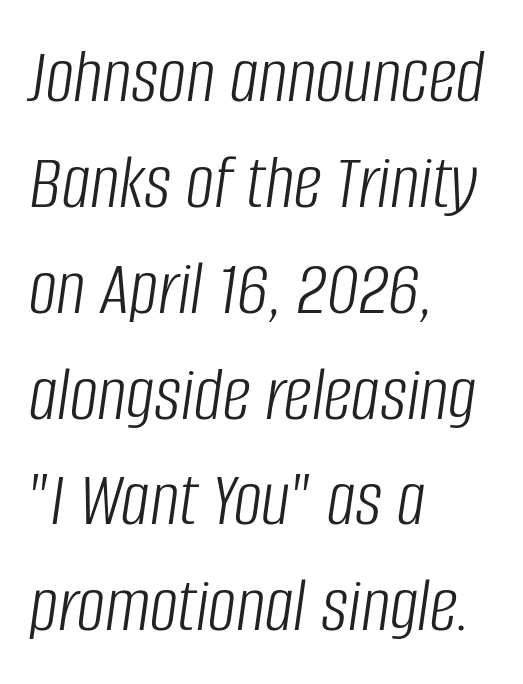
Does the copy run flush right? No — it runs flush left. If you measured baseline to baseline, you'd find a middling distance. The characters are drawn with everyday or finer stroke widths. Honestly, there is no underline to notice here at all. Slanted lettering throughout. Varying glyph widths throughout — classic text-font behaviour.
